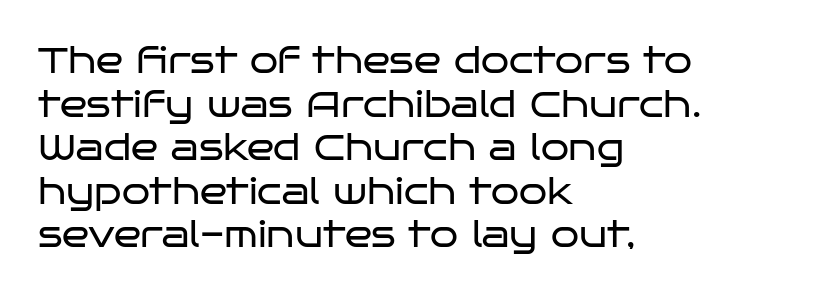
{"serif": "no", "italic": "no", "bold": "no", "weight": "regular", "width": "wide", "stroke_contrast": "low", "x_height": "large", "monospaced": "no", "underline": "no", "align": "left", "line_spacing_ratio": 1.21, "letter_spacing": "normal", "letter_spacing_em": 0.0, "glyph_px": 36}
